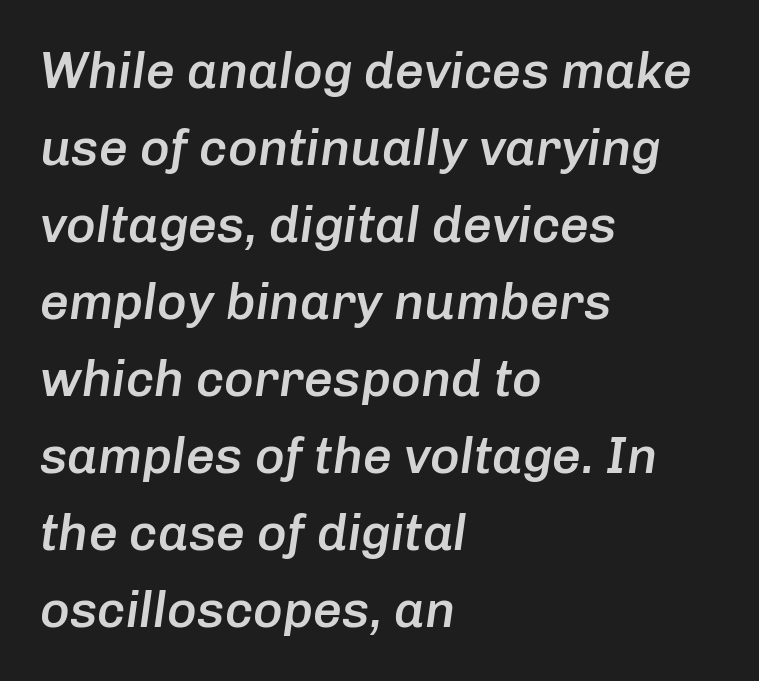
Posture: slanted. You could not count columns in this text — the font is proportionally spaced. Every letter is mildly thick-stroked: semibold rather than bold. Baseline-to-baseline distance is the conventional proportion of letter height.
